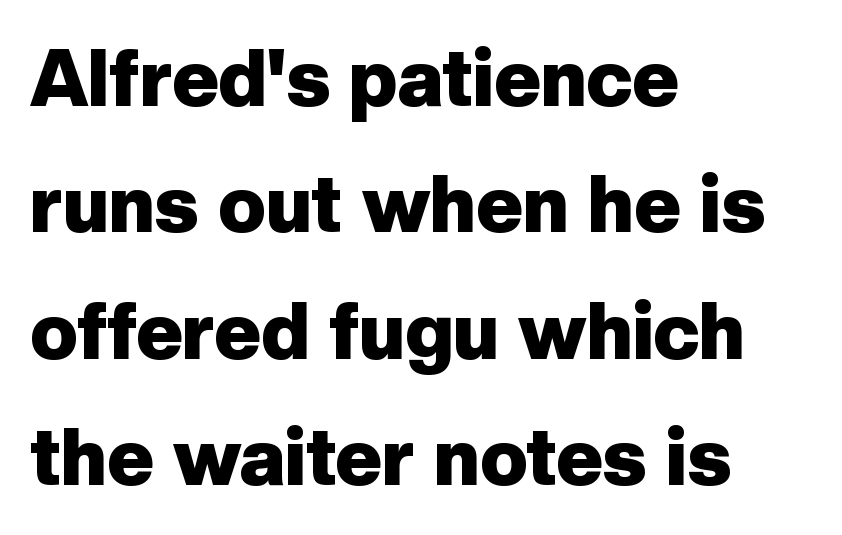
The image shows 79 px heavy sans-serif type, upright; set left-aligned, normal line spacing (1.6x), normal letter spacing, not underlined; low stroke contrast and a medium x-height.
